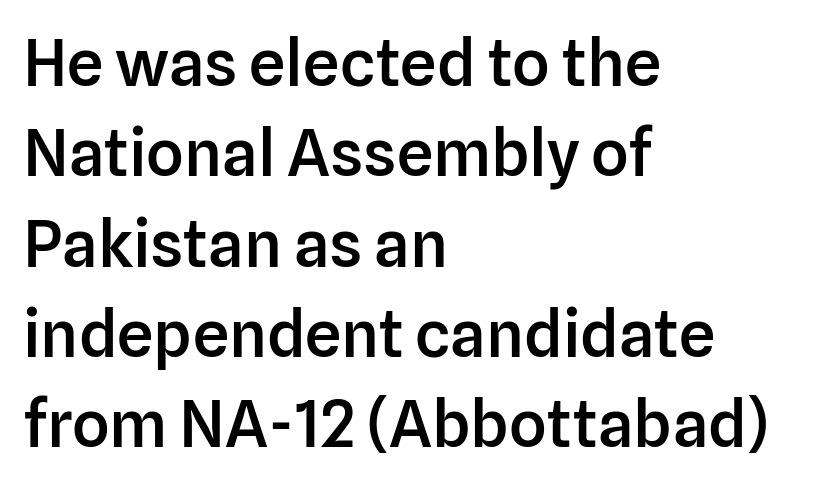
A clean baseline with only descenders dipping below it. Students, observe: this is what conventionally led text looks like. Stems and bowls a touch heavier than normal — semibold. Think of a printed novel: that variable character pitch is what you see here. This is roman type, the default non-slanted kind. One-word summary of the alignment: left.
